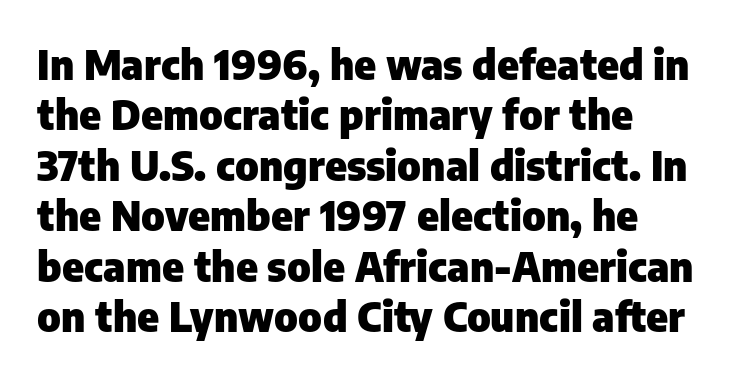
The image shows 41 px heavy sans-serif type, upright; set line spacing 1.23x, normal letter spacing, not underlined; low stroke contrast and a medium x-height.
